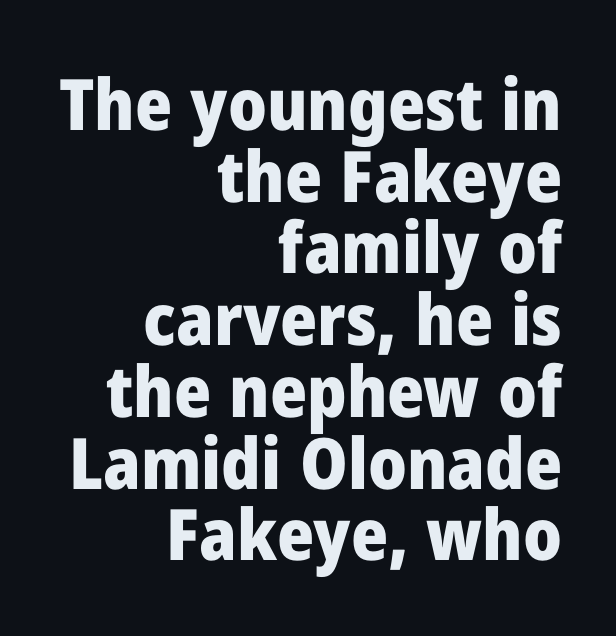
Varying glyph widths throughout — classic text-font behaviour. Tightly led — the rows are bunched. Posture: upright roman. Plenty of ink on the page — the face is bold.
